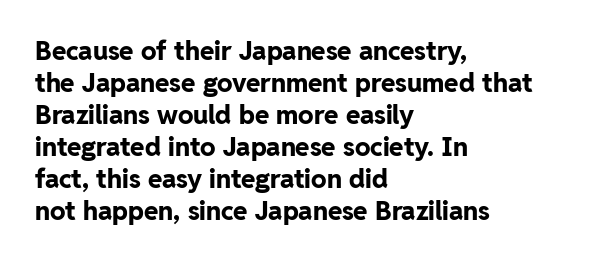
Q: Is the text bold? A: Yes.
Q: Is the text italic (slanted)? A: No, it is upright.
Q: Is the text underlined? A: No.
Q: How is the paragraph aligned? A: Left-aligned.
Q: Is the spacing between letters normal or unusually wide? A: Normal.
